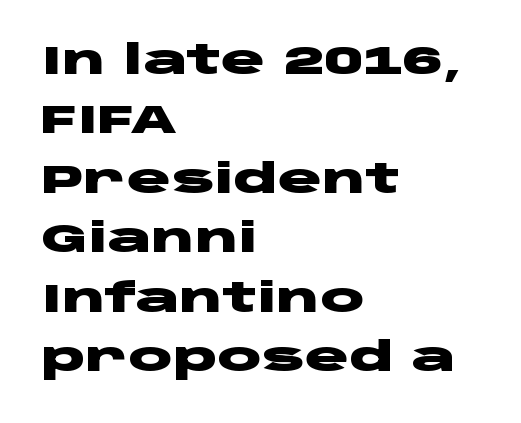
Q: Is the text bold? A: Yes.
Q: Is the text italic (slanted)? A: No, it is upright.
Q: Is the typeface a serif or a sans-serif typeface? A: Sans-serif.
Q: Is the text underlined? A: No.
Q: How is the paragraph aligned? A: Left-aligned.
Q: Is the spacing between letters normal or unusually wide? A: Normal.
Q: Is the spacing between lines tight, normal or loose? A: Normal.
Q: Width (condensed, normal, or wide)? A: Wide.
Q: Stroke contrast? A: Low.
Q: x-height? A: Large.
Q: Monospaced? A: No.
